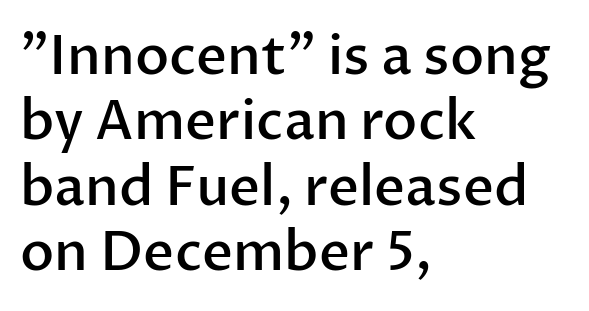
The tracking reads as untouched default to a designer's eye. Every stem runs plumb, perpendicular to the baseline. As a designer I'd log this as weight 600, semibold. Descender tails drop into unmarked territory. Which margin do the lines hug? The left one — the right edge is uneven.
